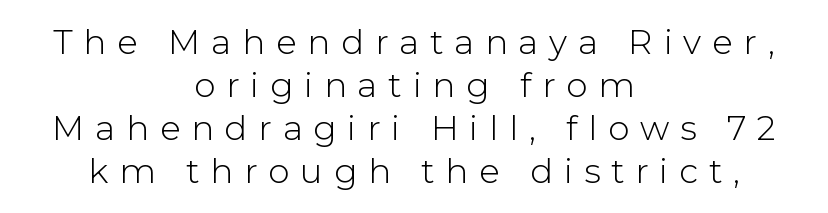
{"serif": "no", "italic": "no", "bold": "no", "weight": "light", "width": "normal", "stroke_contrast": "low", "x_height": "medium", "monospaced": "no", "underline": "no", "align": "center", "line_spacing": "normal", "line_spacing_ratio": 1.26, "letter_spacing": "wide", "letter_spacing_em": 0.32, "glyph_px": 34}
